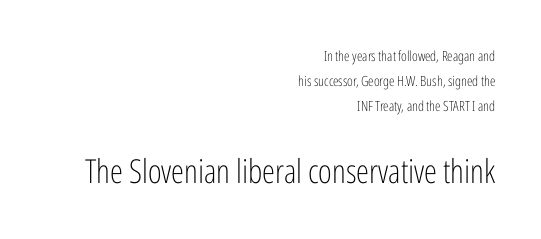
The image shows 33 px light, condensed sans-serif type, upright; set right-aligned, line spacing 1.77x, normal letter spacing, not underlined; the second (bottom) block is 2.36x larger; low stroke contrast and a medium x-height.
